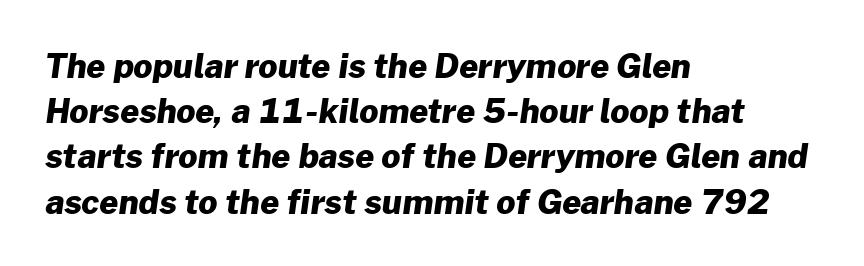
The passage shown is typeset with a sans-serif family. The strip under each line holds only bare page. The passage shown is typed in a proportional face where columns would drift. The face used here is rendered with its standard letterfit. Notice how descenders clear the ascenders below comfortably — that's standard leading. Which margin do the lines hug? The left one — the right edge is uneven.
